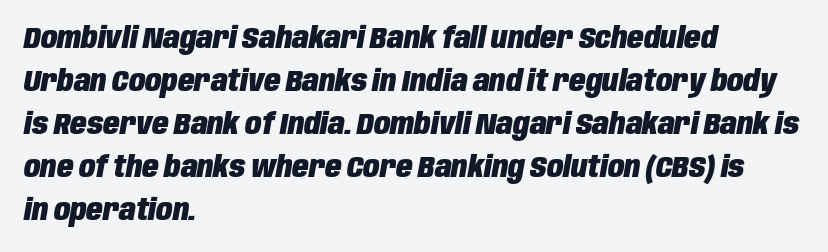
Q: Is the text bold? A: Yes.
Q: Is the text italic (slanted)? A: Yes, it leans right by about 10 degrees.
Q: Is the text underlined? A: No.
Q: How is the paragraph aligned? A: Left-aligned.
Q: Is the spacing between letters normal or unusually wide? A: Normal.
Q: Is the spacing between lines tight, normal or loose? A: Normal.
Q: Width (condensed, normal, or wide)? A: Condensed.
Q: Stroke contrast? A: Low.
Q: x-height? A: Large.
Q: Monospaced? A: No.
